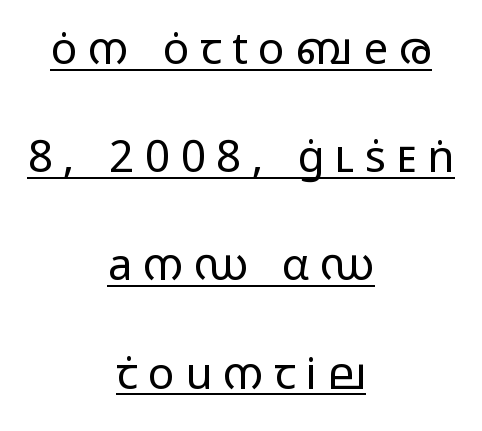
This sample uses expanded letter spacing, leaving extra air between glyphs. The typesetter has applied underlining to the passage shown. The lines are spread far apart with generous leading. Stroke thickness stays within the range of a standard reading face or lighter. In CSS terms this would be text-align: center.
